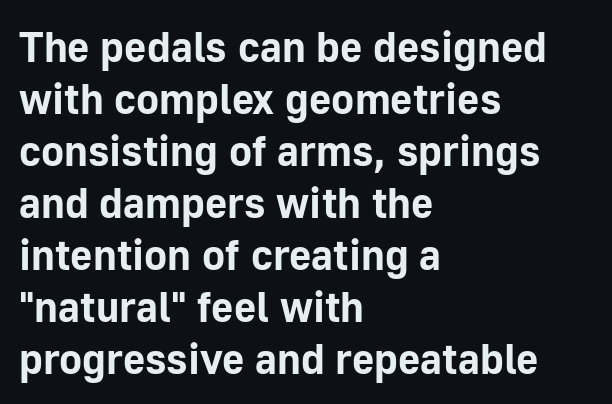
Type without underlining. A roman cut, with each character standing at attention. Grotesque or geometric, the face here clearly has no serifs. Casual observation: everything's shoved over to the left. Is the type bold? Yes — the strokes are clearly thick and heavy. You could not count columns in this text — the font is proportionally spaced.
